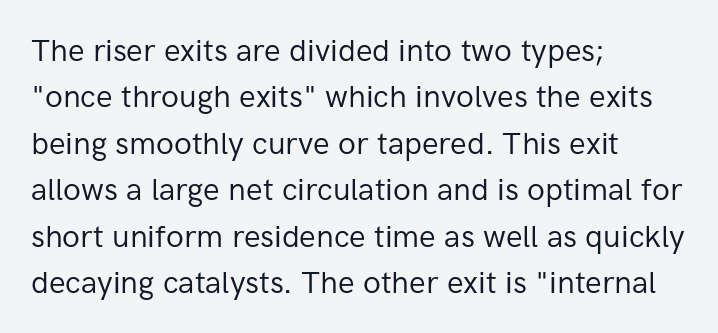
Q: Is the text bold? A: No.
Q: Is the text italic (slanted)? A: No, it is upright.
Q: Is the typeface a serif or a sans-serif typeface? A: Sans-serif.
Q: Is the text underlined? A: No.
Q: How is the paragraph aligned? A: Left-aligned.
Q: Is the spacing between letters normal or unusually wide? A: Normal.
Q: Is the spacing between lines tight, normal or loose? A: Normal.
Q: Width (condensed, normal, or wide)? A: Normal.
Q: Stroke contrast? A: Low.
Q: x-height? A: Medium.
Q: Monospaced? A: No.
